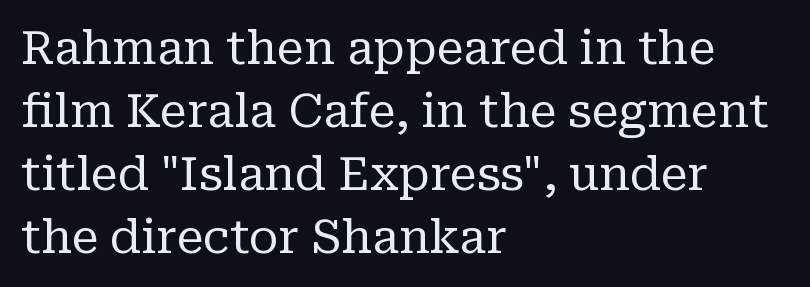
{"serif": "yes", "italic": "no", "bold": "no", "weight": "regular", "width": "normal", "stroke_contrast": "low", "x_height": "medium", "monospaced": "no", "underline": "no", "align": "left", "line_spacing": "normal", "line_spacing_ratio": 1.37, "letter_spacing": "normal", "letter_spacing_em": 0.0, "glyph_px": 46}
